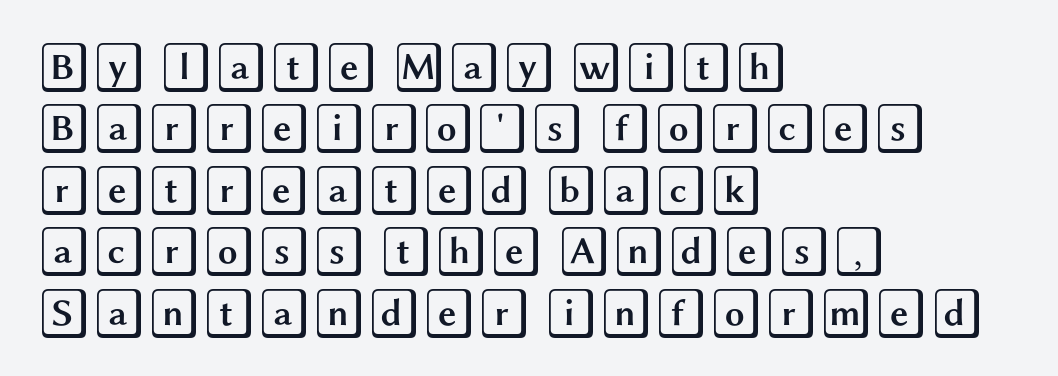
Rule under the text: the space is simply empty. Does the copy run flush right? No — it runs flush left. Compared with typical body copy, the letter spacing here is the same. Ordinary non-slanted type is in use.
